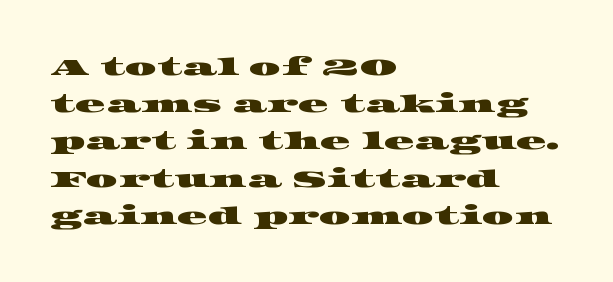
Tracking value appears to be zero — textbook default spacing. This sample keeps an unexceptional amount of space between lines. Which margin do the lines hug? The left one — the right edge is uneven. A clean baseline with only descenders dipping below it.
